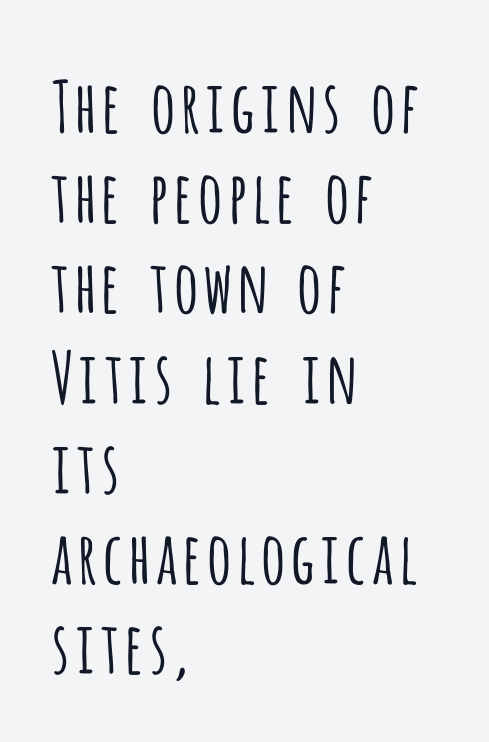
Q: Is the text bold? A: No.
Q: Is the text italic (slanted)? A: No, it is upright.
Q: Is the typeface a serif or a sans-serif typeface? A: Sans-serif.
Q: Is the text underlined? A: No.
Q: How is the paragraph aligned? A: Left-aligned.
Q: Is the spacing between letters normal or unusually wide? A: Normal.
Q: Is the spacing between lines tight, normal or loose? A: Normal.
Q: Width (condensed, normal, or wide)? A: Condensed.
Q: Stroke contrast? A: Low.
Q: x-height? A: Large.
Q: Monospaced? A: No.
